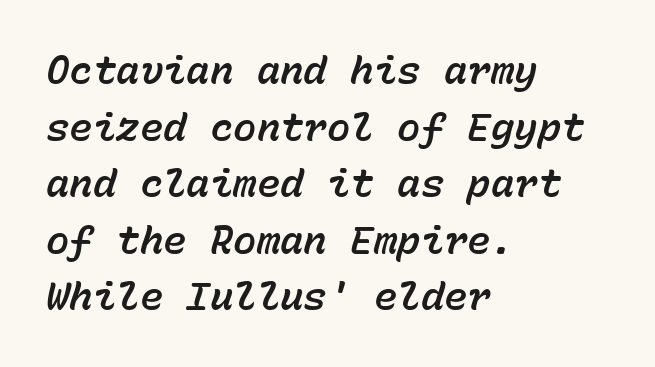
The image shows 39 px text type, italic (leaning right), monospaced; set left-aligned, normal line spacing (1.45x), normal letter spacing, not underlined; low stroke contrast and a medium x-height.
